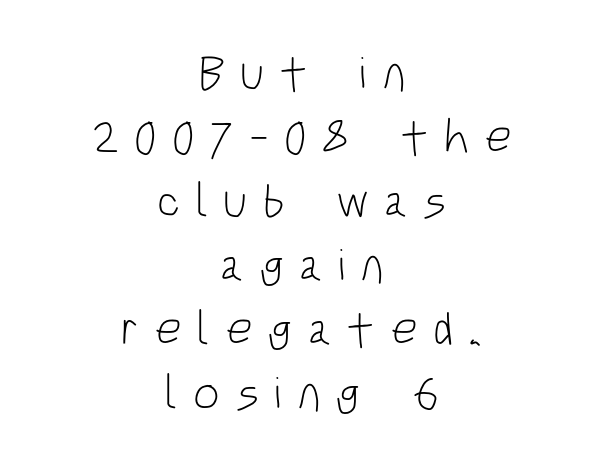
{"serif": "no", "italic": "no", "bold": "no", "weight": "light", "width": "condensed", "stroke_contrast": "low", "x_height": "large", "monospaced": "no", "underline": "no", "align": "center", "line_spacing": "normal", "line_spacing_ratio": 1.36, "letter_spacing": "wide", "letter_spacing_em": 0.32, "glyph_px": 47}
